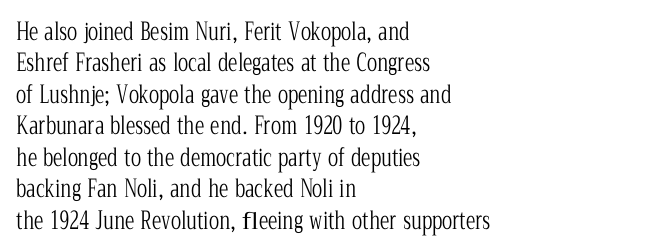
The image shows 24 px text type, upright; set left-aligned, normal line spacing (1.31x), normal letter spacing, not underlined.
